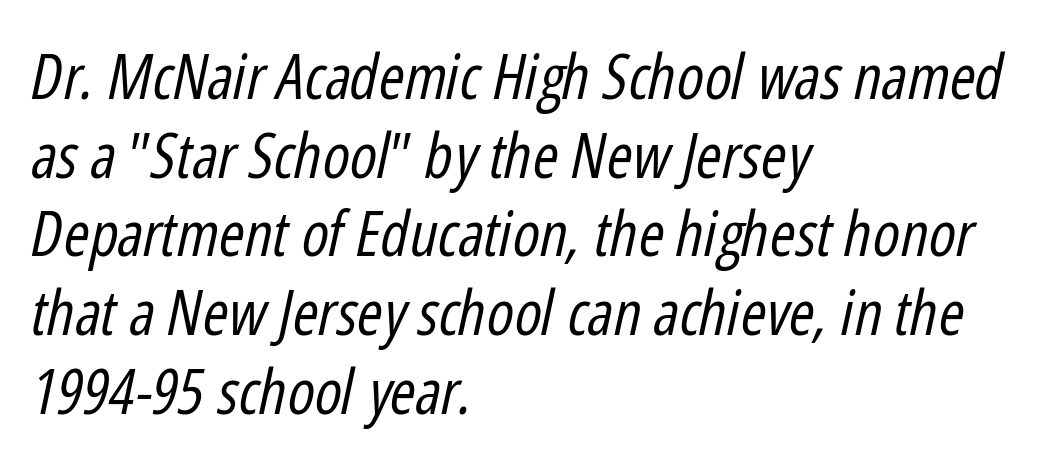
Does extra space separate the letters? No, they use regular spacing. Honestly, the row spacing looks completely unremarkable. Quick note: underline off. The weight tops out at a normal text grade.
